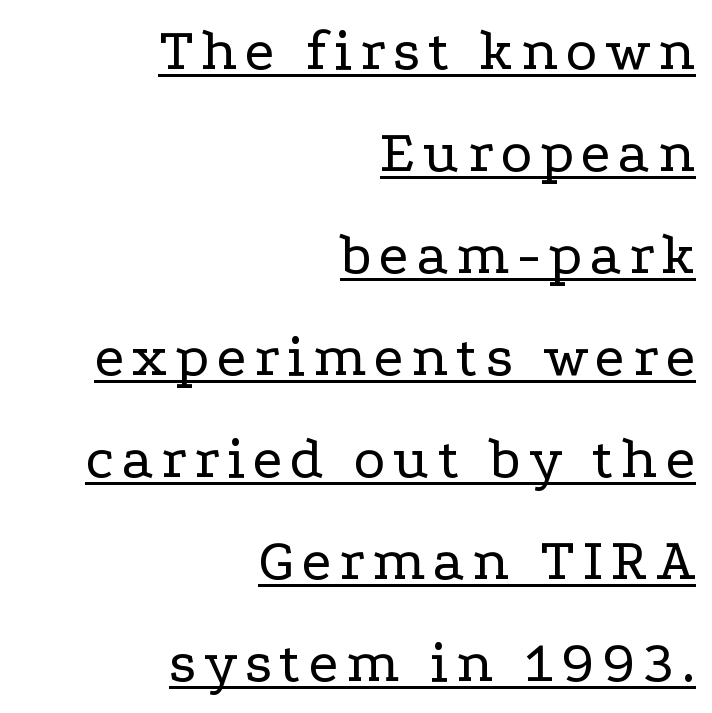
This rendering uses right alignment, leaving the left contour irregular. Regular leading. The typesetting does not lean heavy: it is not bold. Yep, those are serifs on the letters. Posture: vertical.
